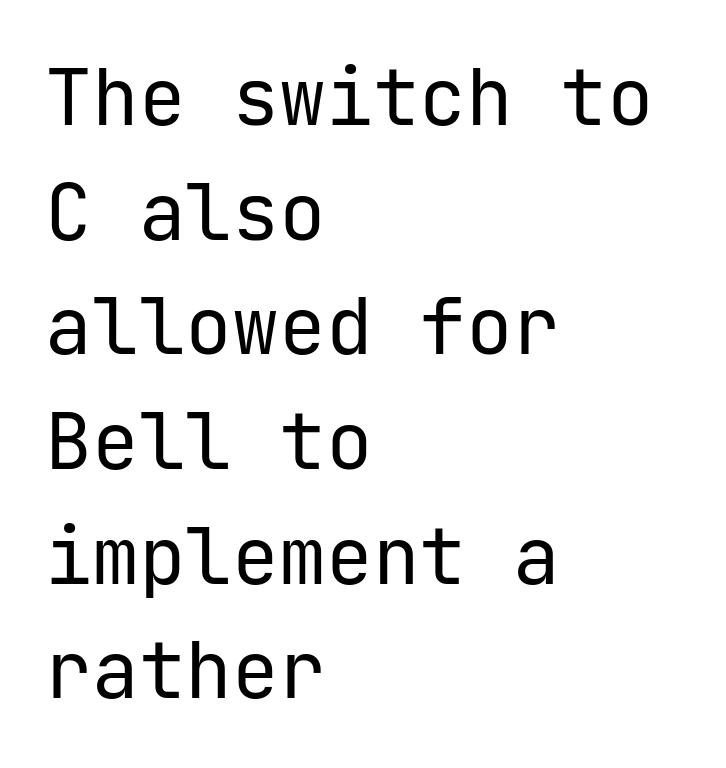
This sample uses an upright cut, with every glyph sitting square on the baseline. No feet cap the strokes, marking this as sans-serif type. The rag falls on the right side of this text block. Default kerning and tracking; the words read as compact shapes. Leading: standard. Decoration check: the copy has no underline.
